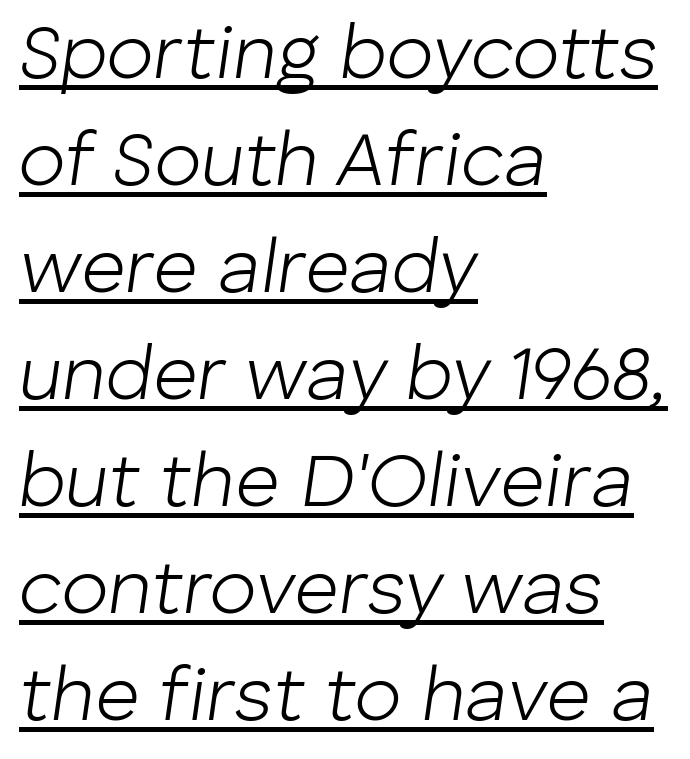
Q: Is the text bold? A: No.
Q: Is the text italic (slanted)? A: Yes, it leans right by about 8 degrees.
Q: Is the text underlined? A: Yes.
Q: How is the paragraph aligned? A: Left-aligned.
Q: Is the spacing between letters normal or unusually wide? A: Normal.
Q: Is the spacing between lines tight, normal or loose? A: Normal.
Q: Width (condensed, normal, or wide)? A: Normal.
Q: Stroke contrast? A: Low.
Q: x-height? A: Medium.
Q: Monospaced? A: No.
